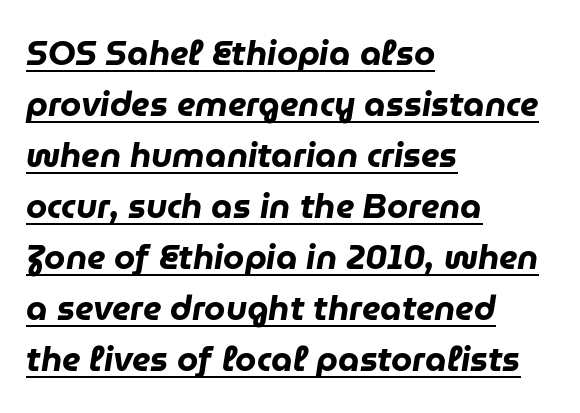
{"italic": "yes", "lean": "right", "slant_degrees": 9, "bold": "yes", "weight": "heavy", "width": "normal", "stroke_contrast": "low", "x_height": "medium", "monospaced": "no", "underline": "yes", "align": "left", "line_spacing": "normal", "line_spacing_ratio": 1.5, "letter_spacing": "normal", "letter_spacing_em": 0.0, "glyph_px": 34}
